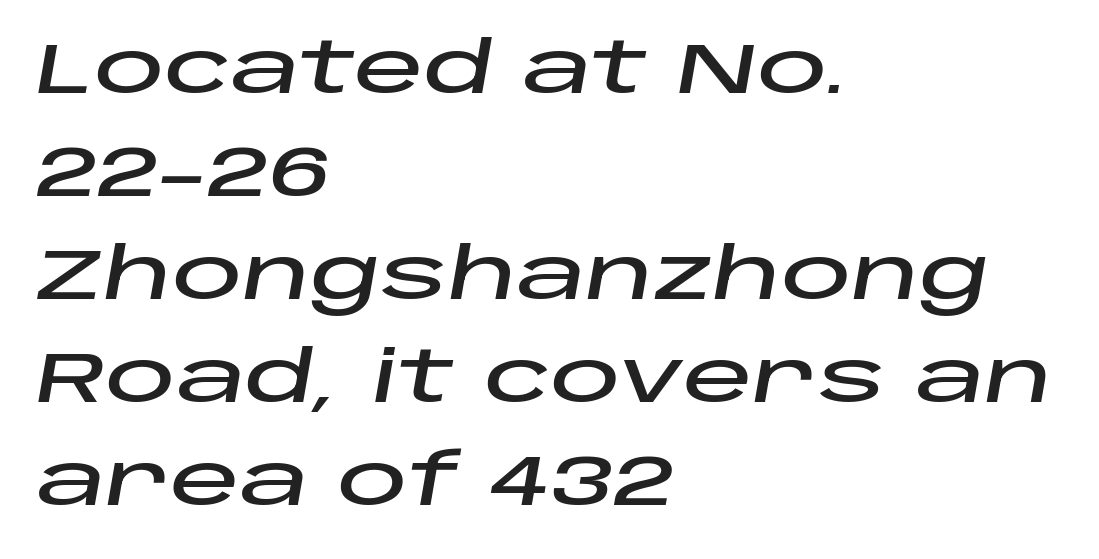
Q: Is the text italic (slanted)? A: Yes, it leans right by about 10 degrees.
Q: Is the text underlined? A: No.
Q: How is the paragraph aligned? A: Left-aligned.
Q: Is the spacing between letters normal or unusually wide? A: Normal.
Q: Is the spacing between lines tight, normal or loose? A: Normal.
Q: Width (condensed, normal, or wide)? A: Wide.
Q: Stroke contrast? A: Low.
Q: x-height? A: Large.
Q: Monospaced? A: No.
